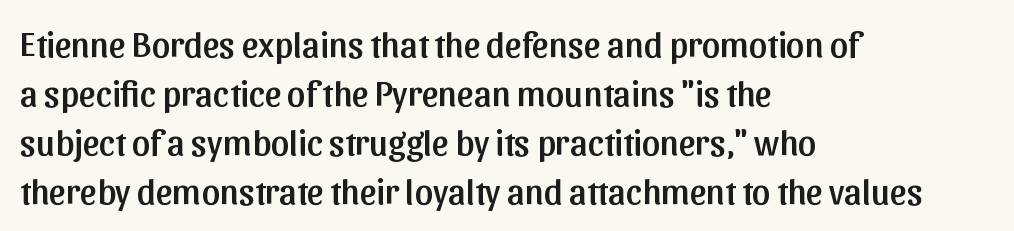
{"serif": "no", "italic": "no", "width": "normal", "stroke_contrast": "low", "x_height": "medium", "monospaced": "no", "underline": "no", "align": "left", "line_spacing": "normal", "line_spacing_ratio": 1.36, "letter_spacing": "normal", "letter_spacing_em": 0.0, "glyph_px": 36}
